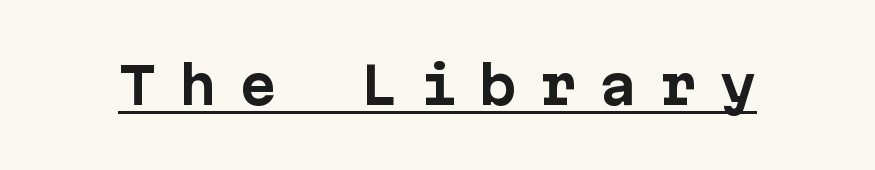
The image shows 50 px bold sans-serif type, upright; set unusually wide letter spacing (+0.45 em), underlined; low stroke contrast and a medium x-height.
